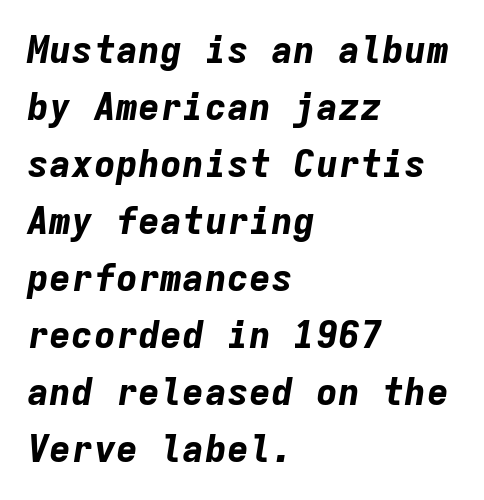
The line-height multiplier appears to be the usual default. The face used here is monospaced, like something from a code editor. The line texture is even and compact thanks to regular tracking. Has an underline been added? It has not.
